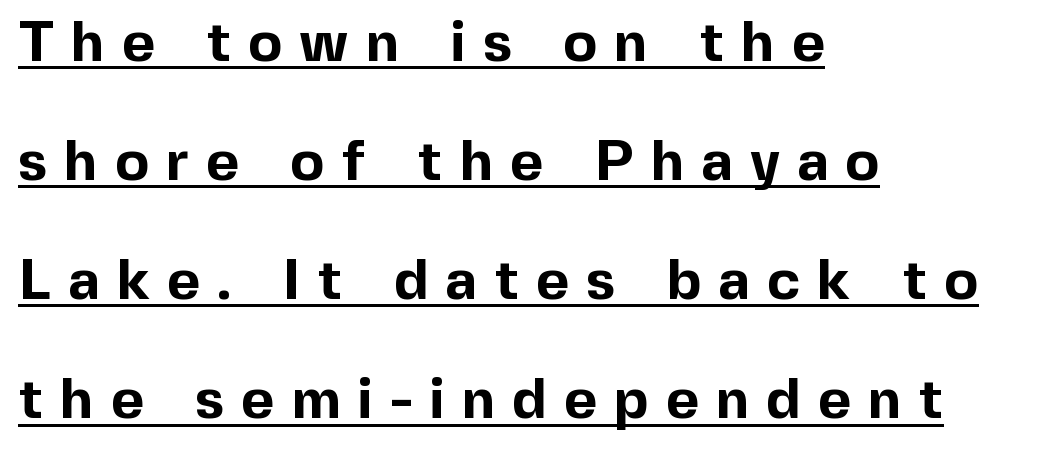
{"serif": "no", "italic": "no", "bold": "yes", "weight": "bold", "width": "normal", "x_height": "medium", "monospaced": "no", "underline": "yes", "align": "left", "line_spacing": "loose", "line_spacing_ratio": 2.09, "letter_spacing": "wide", "letter_spacing_em": 0.3, "glyph_px": 57}
